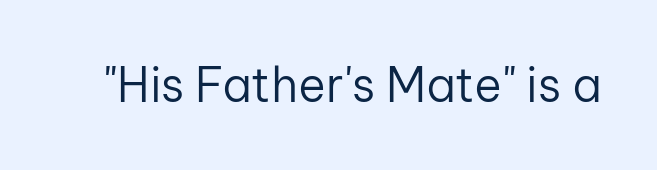
Q: Is the text bold? A: No.
Q: Is the text italic (slanted)? A: No, it is upright.
Q: Is the typeface a serif or a sans-serif typeface? A: Sans-serif.
Q: Is the text underlined? A: No.
Q: Is the spacing between letters normal or unusually wide? A: Normal.
Q: Width (condensed, normal, or wide)? A: Normal.
Q: Stroke contrast? A: Low.
Q: x-height? A: Medium.
Q: Monospaced? A: No.
